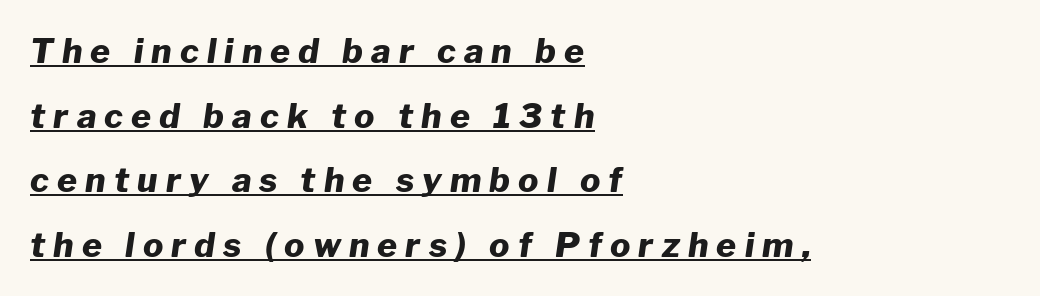
{"italic": "yes", "lean": "right", "slant_degrees": 8, "bold": "yes", "weight": "heavy", "width": "normal", "stroke_contrast": "low", "x_height": "medium", "monospaced": "no", "underline": "yes", "align": "left", "line_spacing": "loose", "line_spacing_ratio": 1.9, "letter_spacing": "wide", "letter_spacing_em": 0.24, "glyph_px": 34}
